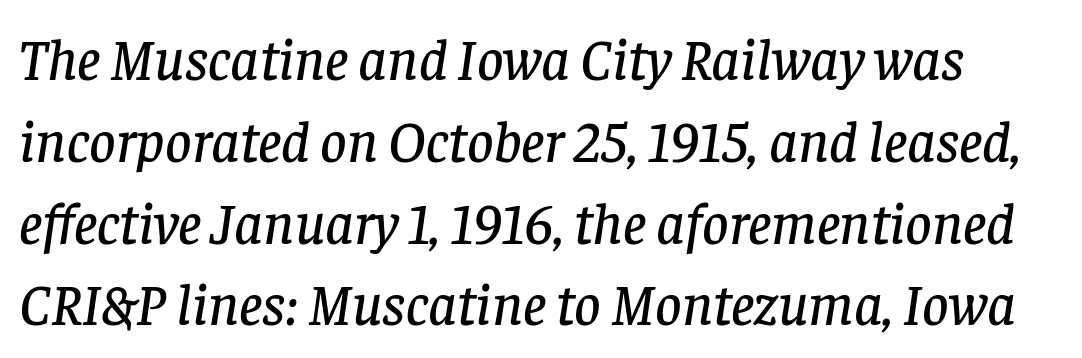
Q: Is the text italic (slanted)? A: Yes, it leans right by about 8 degrees.
Q: Is the typeface a serif or a sans-serif typeface? A: Serif.
Q: Is the text underlined? A: No.
Q: Is the spacing between letters normal or unusually wide? A: Normal.
Q: Is the spacing between lines tight, normal or loose? A: Normal.
Q: Width (condensed, normal, or wide)? A: Normal.
Q: Stroke contrast? A: Low.
Q: x-height? A: Large.
Q: Monospaced? A: No.
